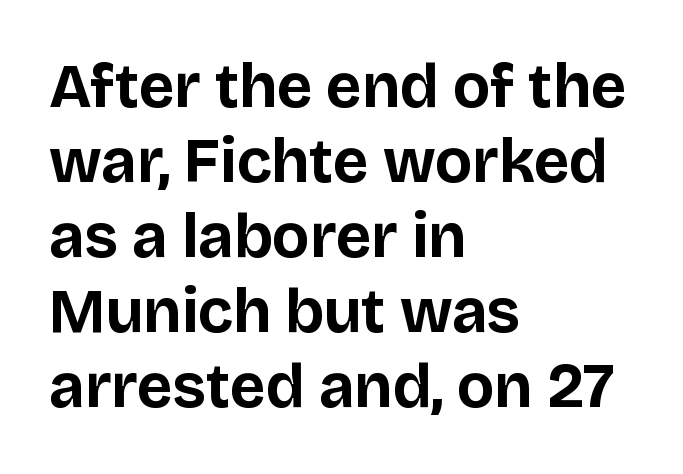
The image shows 62 px bold sans-serif type, upright; set left-aligned, line spacing 1.21x, normal letter spacing, not underlined; low stroke contrast and a large x-height.
